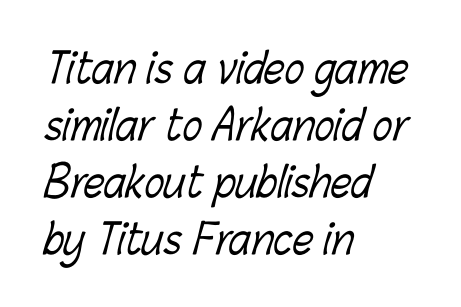
{"bold": "no", "weight": "light", "width": "condensed", "stroke_contrast": "low", "x_height": "medium", "monospaced": "no", "underline": "no", "align": "left", "line_spacing": "normal", "line_spacing_ratio": 1.39, "letter_spacing": "normal", "letter_spacing_em": 0.0, "glyph_px": 41}
